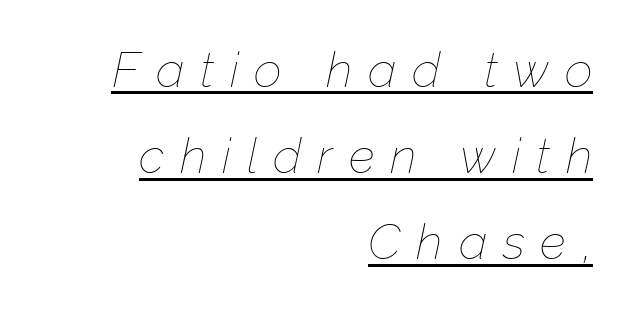
{"italic": "yes", "lean": "right", "slant_degrees": 12, "bold": "no", "weight": "thin", "width": "normal", "stroke_contrast": "low", "x_height": "medium", "monospaced": "no", "underline": "yes", "align": "right", "line_spacing_ratio": 1.76, "letter_spacing": "wide", "letter_spacing_em": 0.32, "glyph_px": 49}
